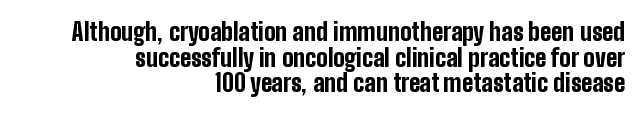
The image shows 24 px bold type, upright; set right-aligned, tight line spacing (1.07x), normal letter spacing, not underlined.
